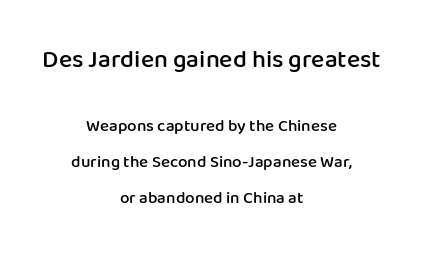
{"italic": "no", "bold": "semi", "underline": "no", "align": "center", "line_spacing": "loose", "line_spacing_ratio": 2.12, "letter_spacing": "normal", "letter_spacing_em": 0.0, "larger_block": "first", "size_ratio": 1.47, "glyph_px": 25}
